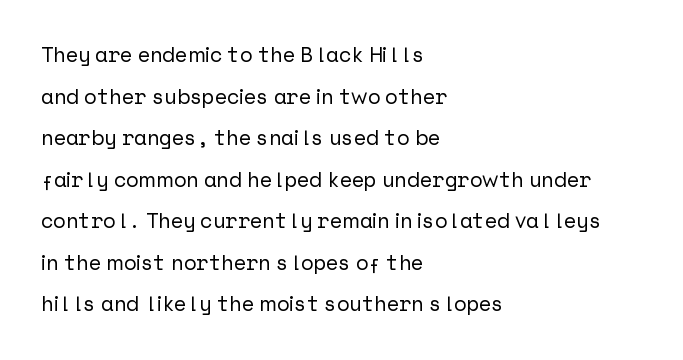
{"italic": "no", "underline": "no", "align": "left", "line_spacing": "loose", "line_spacing_ratio": 1.98, "letter_spacing": "normal", "letter_spacing_em": 0.0, "glyph_px": 21}
